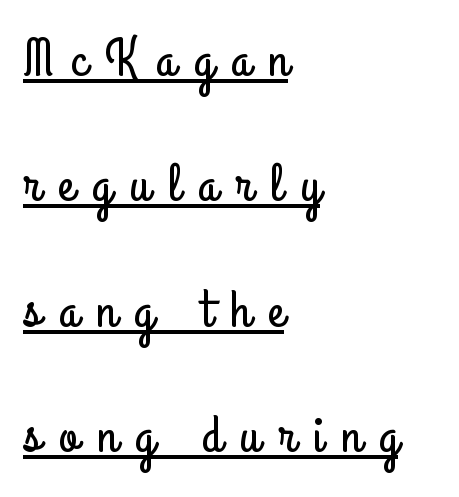
Q: Is the typeface a serif or a sans-serif typeface? A: Sans-serif.
Q: Is the text underlined? A: Yes.
Q: How is the paragraph aligned? A: Left-aligned.
Q: Is the spacing between letters normal or unusually wide? A: Unusually wide.
Q: Is the spacing between lines tight, normal or loose? A: Loose.
Q: Width (condensed, normal, or wide)? A: Condensed.
Q: Stroke contrast? A: Low.
Q: x-height? A: Small.
Q: Monospaced? A: No.
